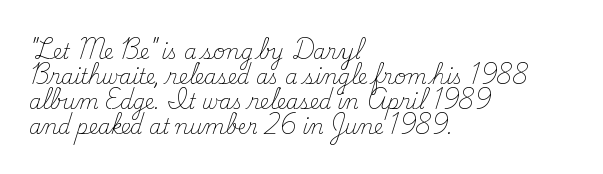
Underline: absent. These glyphs show unthickened strokes, regular width or finer. The leading is moderate, giving the passage an even texture.
